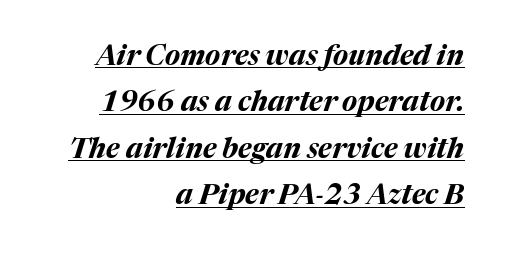
Q: Is the text bold? A: Yes.
Q: Is the text italic (slanted)? A: Yes, it leans right by about 17 degrees.
Q: Is the text underlined? A: Yes.
Q: How is the paragraph aligned? A: Right-aligned.
Q: Is the spacing between letters normal or unusually wide? A: Normal.
Q: Is the spacing between lines tight, normal or loose? A: Normal.
Q: Width (condensed, normal, or wide)? A: Normal.
Q: Stroke contrast? A: Medium.
Q: x-height? A: Medium.
Q: Monospaced? A: No.
